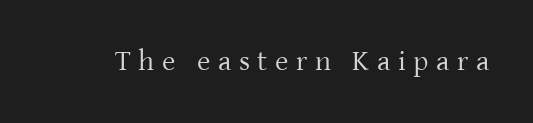
{"serif": "yes", "italic": "no", "bold": "no", "weight": "regular", "width": "normal", "stroke_contrast": "low", "x_height": "medium", "monospaced": "no", "underline": "no", "letter_spacing": "wide", "letter_spacing_em": 0.26, "glyph_px": 29}
